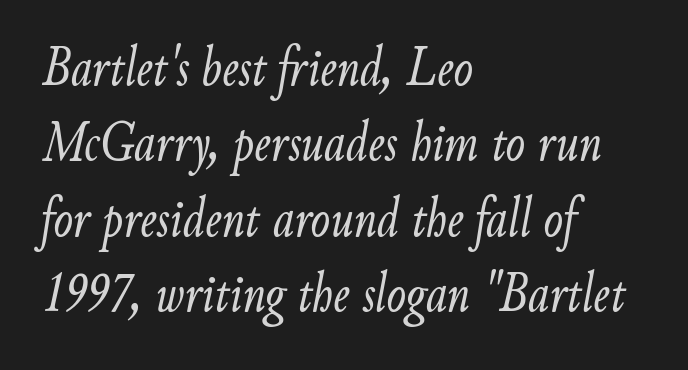
Q: Is the text bold? A: No.
Q: Is the text italic (slanted)? A: Yes, it leans right by about 9 degrees.
Q: Is the text underlined? A: No.
Q: How is the paragraph aligned? A: Left-aligned.
Q: Is the spacing between letters normal or unusually wide? A: Normal.
Q: Is the spacing between lines tight, normal or loose? A: Normal.
Q: Width (condensed, normal, or wide)? A: Condensed.
Q: Stroke contrast? A: Low.
Q: x-height? A: Small.
Q: Monospaced? A: No.
